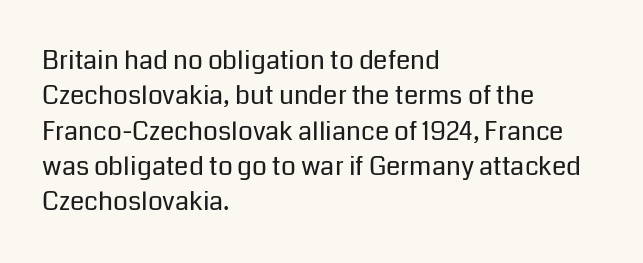
{"italic": "no", "bold": "no", "underline": "no", "align": "left", "line_spacing": "normal", "line_spacing_ratio": 1.36, "letter_spacing": "normal", "letter_spacing_em": 0.0, "glyph_px": 26}
